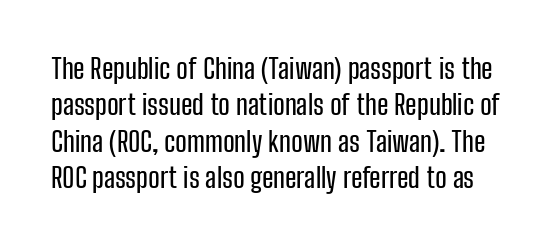
Q: Is the text italic (slanted)? A: No, it is upright.
Q: Is the typeface a serif or a sans-serif typeface? A: Sans-serif.
Q: Is the text underlined? A: No.
Q: Is the spacing between letters normal or unusually wide? A: Normal.
Q: Is the spacing between lines tight, normal or loose? A: Normal.
Q: Width (condensed, normal, or wide)? A: Condensed.
Q: Stroke contrast? A: Low.
Q: x-height? A: Medium.
Q: Monospaced? A: No.
